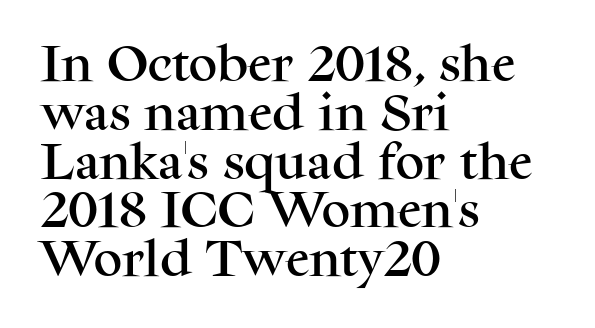
The image shows 40 px serif type, upright; set left-aligned, line spacing 1.22x, normal letter spacing, not underlined; medium stroke contrast and a medium x-height.
